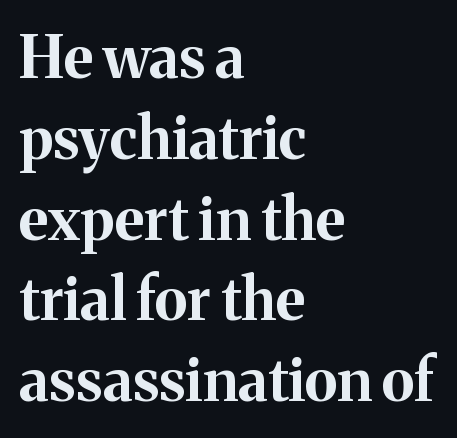
{"serif": "yes", "italic": "no", "bold": "yes", "weight": "bold", "width": "normal", "stroke_contrast": "medium", "x_height": "medium", "monospaced": "no", "underline": "no", "align": "left", "line_spacing": "normal", "line_spacing_ratio": 1.37, "letter_spacing": "normal", "letter_spacing_em": 0.0, "glyph_px": 59}
